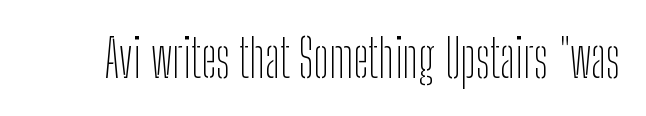
Q: Is the text bold? A: No.
Q: Is the text italic (slanted)? A: No, it is upright.
Q: Is the typeface a serif or a sans-serif typeface? A: Sans-serif.
Q: Is the text underlined? A: No.
Q: Is the spacing between letters normal or unusually wide? A: Normal.
Q: Width (condensed, normal, or wide)? A: Condensed.
Q: Stroke contrast? A: Low.
Q: x-height? A: Medium.
Q: Monospaced? A: No.
